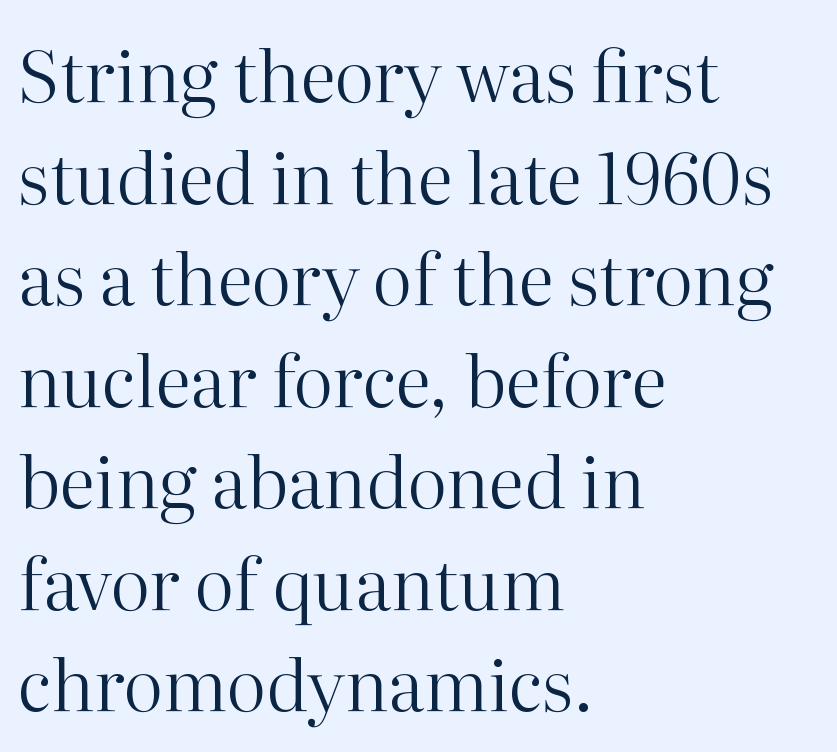
Q: Is the text bold? A: No.
Q: Is the text italic (slanted)? A: No, it is upright.
Q: Is the typeface a serif or a sans-serif typeface? A: Serif.
Q: Is the text underlined? A: No.
Q: How is the paragraph aligned? A: Left-aligned.
Q: Is the spacing between letters normal or unusually wide? A: Normal.
Q: Is the spacing between lines tight, normal or loose? A: Normal.
Q: Width (condensed, normal, or wide)? A: Normal.
Q: Stroke contrast? A: High.
Q: x-height? A: Medium.
Q: Monospaced? A: No.
